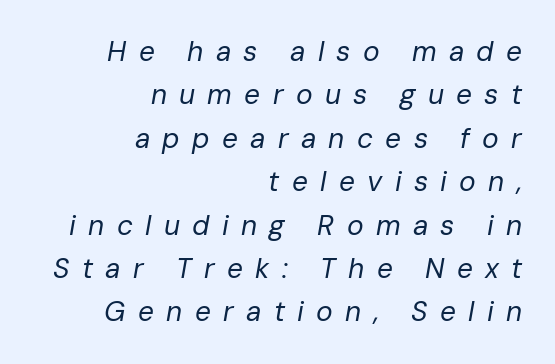
{"italic": "yes", "lean": "right", "slant_degrees": 10, "bold": "no", "weight": "regular", "width": "normal", "stroke_contrast": "low", "x_height": "medium", "monospaced": "no", "underline": "no", "align": "right", "line_spacing": "normal", "line_spacing_ratio": 1.55, "letter_spacing": "wide", "letter_spacing_em": 0.44, "glyph_px": 28}
